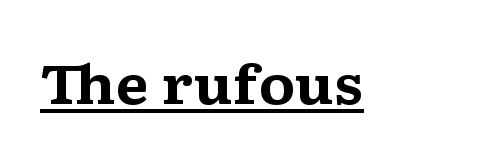
Q: Is the text bold? A: Yes.
Q: Is the text italic (slanted)? A: No, it is upright.
Q: Is the typeface a serif or a sans-serif typeface? A: Serif.
Q: Is the text underlined? A: Yes.
Q: Is the spacing between letters normal or unusually wide? A: Normal.
Q: Width (condensed, normal, or wide)? A: Wide.
Q: Stroke contrast? A: Medium.
Q: x-height? A: Medium.
Q: Monospaced? A: No.
